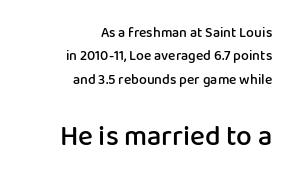
The rendering uses natural spacing where letterforms have individual widths. The passage shown stacks its lines at a standard gap. The type sits square on the baseline with zero lean. Leftover space on each line is placed entirely before the opening word. Spacing between characters is what you'd get straight out of the box. Note: no serifs on the glyphs.
